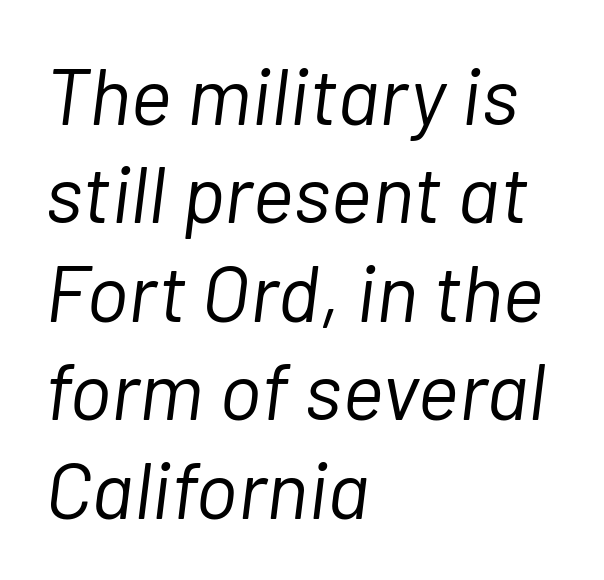
Q: Is the text bold? A: No.
Q: Is the text italic (slanted)? A: Yes, it leans right by about 7 degrees.
Q: Is the text underlined? A: No.
Q: How is the paragraph aligned? A: Left-aligned.
Q: Is the spacing between letters normal or unusually wide? A: Normal.
Q: Width (condensed, normal, or wide)? A: Normal.
Q: Stroke contrast? A: Low.
Q: x-height? A: Medium.
Q: Monospaced? A: No.
